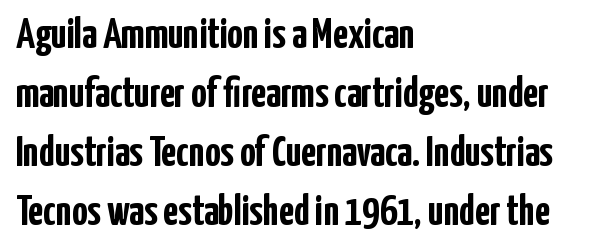
{"serif": "no", "italic": "no", "bold": "yes", "weight": "semibold", "width": "condensed", "stroke_contrast": "low", "x_height": "medium", "monospaced": "no", "underline": "no", "align": "left", "line_spacing": "normal", "line_spacing_ratio": 1.37, "letter_spacing": "normal", "letter_spacing_em": 0.0, "glyph_px": 43}
